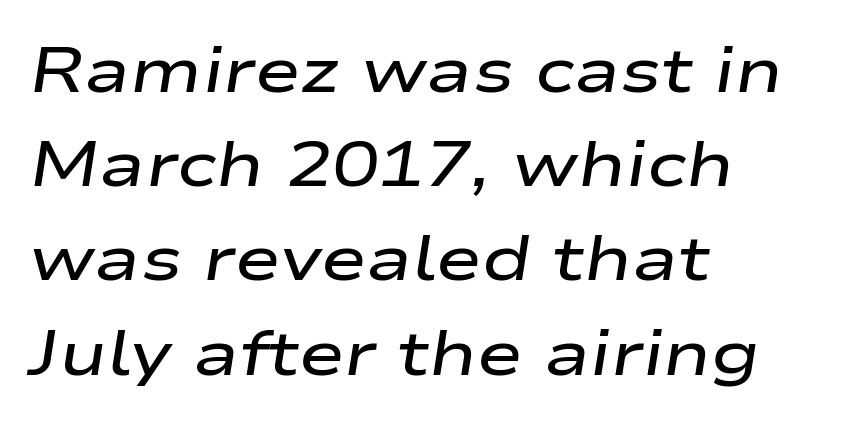
Q: Is the text bold? A: Semi-bold.
Q: Is the text italic (slanted)? A: Yes, it leans right by about 9 degrees.
Q: Is the text underlined? A: No.
Q: How is the paragraph aligned? A: Left-aligned.
Q: Is the spacing between letters normal or unusually wide? A: Normal.
Q: Is the spacing between lines tight, normal or loose? A: Normal.
Q: Width (condensed, normal, or wide)? A: Wide.
Q: Stroke contrast? A: Low.
Q: x-height? A: Medium.
Q: Monospaced? A: No.
